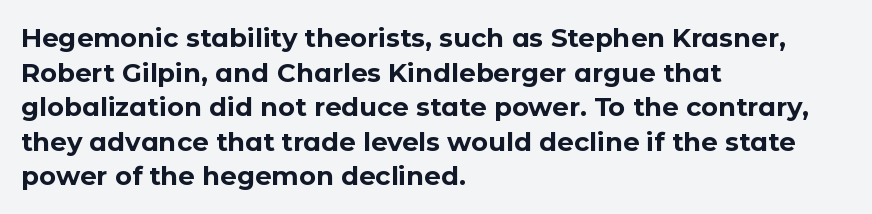
Do the letters lean? They stand straight. Standard letterfit; no display-style spreading of the glyphs. The strip under each line holds only bare page. The rendering anchors every line to the left-hand side. The glyphs have the mass of a bold cut. Quick note: interline space is typical.
